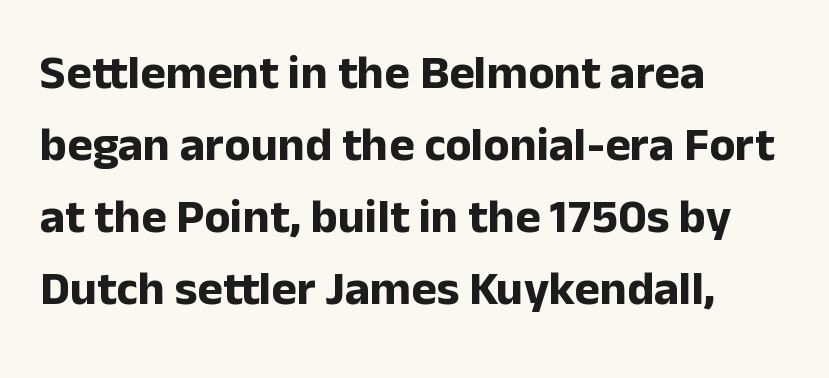
The image shows 48 px bold sans-serif type, upright; set left-aligned, normal line spacing (1.5x), normal letter spacing, not underlined; low stroke contrast and a medium x-height.
